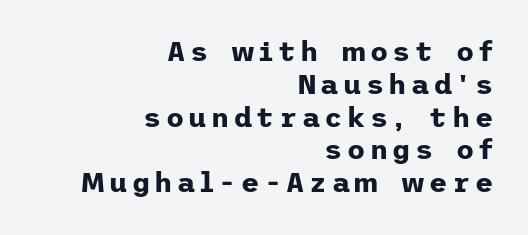
{"serif": "no", "italic": "no", "bold": "yes", "weight": "bold", "width": "normal", "stroke_contrast": "low", "x_height": "medium", "underline": "no", "align": "right", "line_spacing_ratio": 1.17, "glyph_px": 28}
